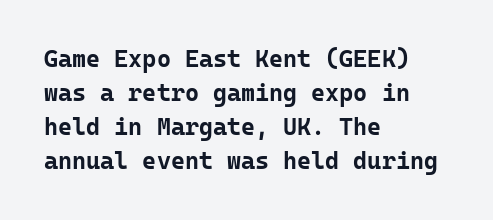
{"italic": "no", "bold": "yes", "underline": "no", "align": "left", "line_spacing": "normal", "line_spacing_ratio": 1.42, "letter_spacing": "normal", "letter_spacing_em": 0.0, "glyph_px": 24}
